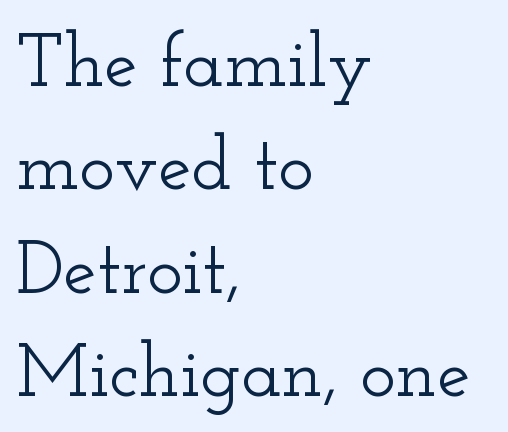
In CSS terms this would be text-align: left. Note: serifs present on the glyphs. These lines sit exactly where default settings would place them. Students, note that the glyphs here touch the page at normal intervals. Quick note: not italic, upright.
